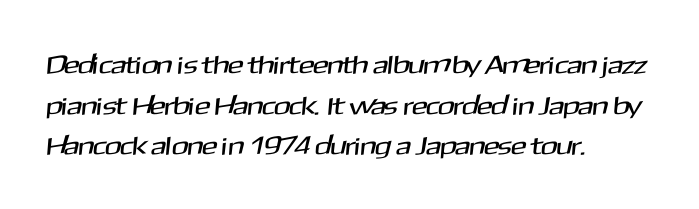
The letterforms sit shoulder to shoulder at normal distance. Successive baselines arrive at the customary interval. Beneath every word, the page is bare. The lines in this sample share a left origin and differ only in where they stop.
